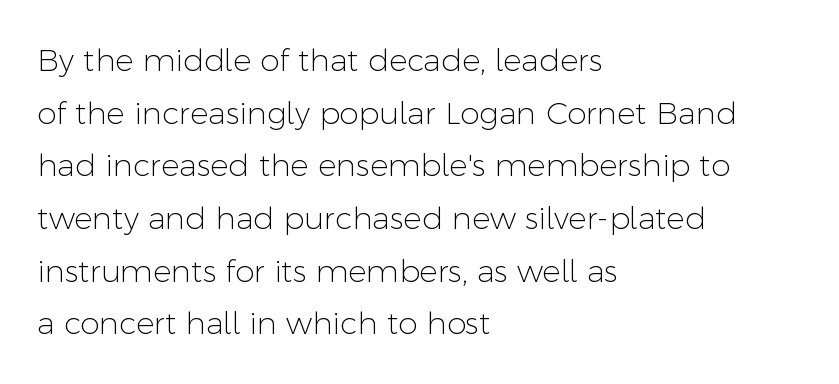
{"serif": "no", "italic": "no", "bold": "no", "weight": "light", "width": "normal", "stroke_contrast": "low", "x_height": "medium", "monospaced": "no", "underline": "no", "align": "left", "line_spacing": "normal", "line_spacing_ratio": 1.7, "letter_spacing": "normal", "letter_spacing_em": 0.0, "glyph_px": 31}
